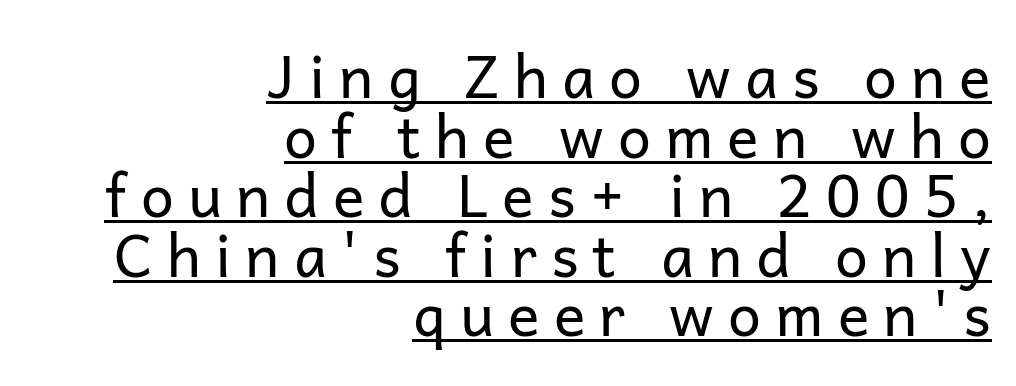
Q: Is the text bold? A: No.
Q: Is the text italic (slanted)? A: No, it is upright.
Q: Is the typeface a serif or a sans-serif typeface? A: Sans-serif.
Q: Is the text underlined? A: Yes.
Q: How is the paragraph aligned? A: Right-aligned.
Q: Is the spacing between letters normal or unusually wide? A: Unusually wide.
Q: Is the spacing between lines tight, normal or loose? A: Tight.
Q: Width (condensed, normal, or wide)? A: Normal.
Q: Stroke contrast? A: Low.
Q: x-height? A: Medium.
Q: Monospaced? A: No.
